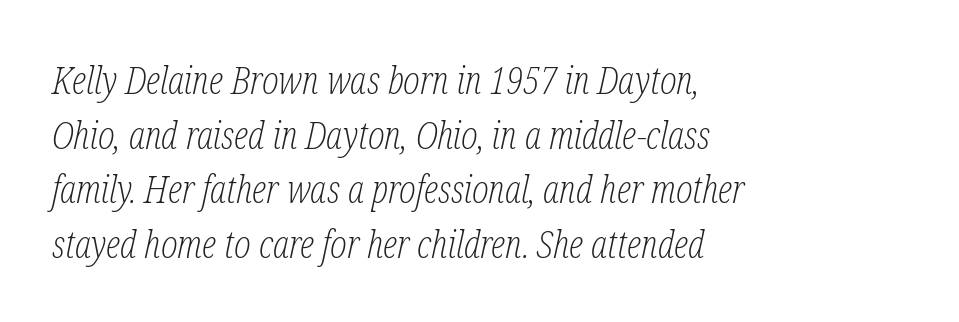
Q: Is the text bold? A: No.
Q: Is the text italic (slanted)? A: Yes, it leans right by about 12 degrees.
Q: Is the typeface a serif or a sans-serif typeface? A: Serif.
Q: Is the text underlined? A: No.
Q: How is the paragraph aligned? A: Left-aligned.
Q: Is the spacing between letters normal or unusually wide? A: Normal.
Q: Is the spacing between lines tight, normal or loose? A: Normal.
Q: Width (condensed, normal, or wide)? A: Condensed.
Q: Stroke contrast? A: Low.
Q: x-height? A: Medium.
Q: Monospaced? A: No.
